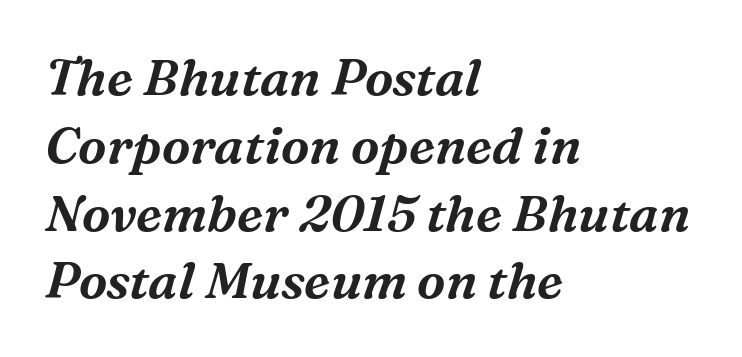
Q: Is the text italic (slanted)? A: Yes, it leans right by about 16 degrees.
Q: Is the typeface a serif or a sans-serif typeface? A: Serif.
Q: Is the text underlined? A: No.
Q: How is the paragraph aligned? A: Left-aligned.
Q: Is the spacing between letters normal or unusually wide? A: Normal.
Q: Is the spacing between lines tight, normal or loose? A: Normal.
Q: Width (condensed, normal, or wide)? A: Normal.
Q: Stroke contrast? A: Medium.
Q: x-height? A: Medium.
Q: Monospaced? A: No.
